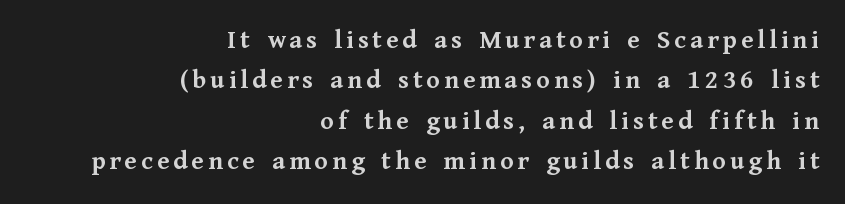
{"italic": "no", "bold": "yes", "underline": "no", "align": "right", "line_spacing": "normal", "line_spacing_ratio": 1.5, "glyph_px": 27}
